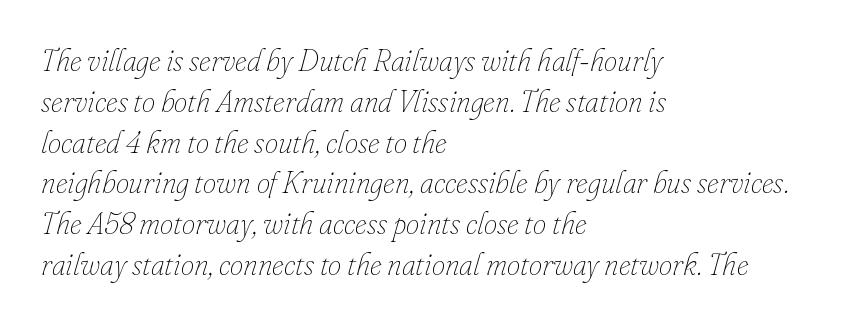
The axis of the letterforms is tilted away from vertical. Quick note: interline space is typical. Line starts are locked; line ends wander. This sample has the flowing, uneven cadence of proportional lettering.
